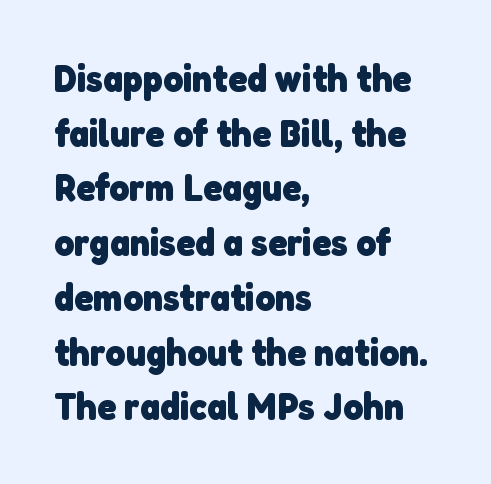
Q: Is the text bold? A: Yes.
Q: Is the typeface a serif or a sans-serif typeface? A: Sans-serif.
Q: Is the text underlined? A: No.
Q: How is the paragraph aligned? A: Left-aligned.
Q: Is the spacing between letters normal or unusually wide? A: Normal.
Q: Is the spacing between lines tight, normal or loose? A: Normal.
Q: Width (condensed, normal, or wide)? A: Normal.
Q: Stroke contrast? A: Low.
Q: x-height? A: Medium.
Q: Monospaced? A: No.
